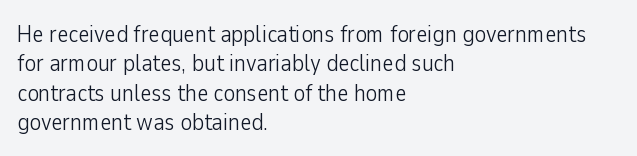
Q: Is the text bold? A: No.
Q: Is the text italic (slanted)? A: No, it is upright.
Q: Is the text underlined? A: No.
Q: How is the paragraph aligned? A: Left-aligned.
Q: Is the spacing between letters normal or unusually wide? A: Normal.
